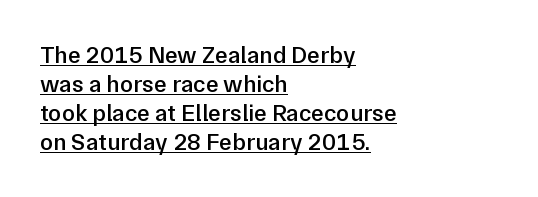
The image shows 24 px text type, upright; set left-aligned, line spacing 1.21x, normal letter spacing, underlined.
